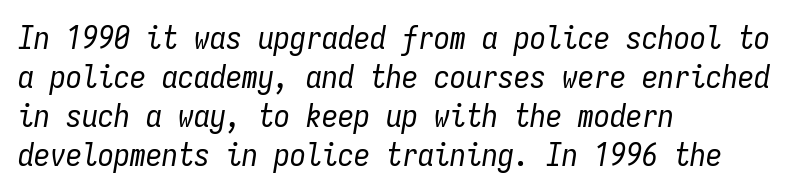
{"italic": "yes", "lean": "right", "slant_degrees": 9, "bold": "no", "weight": "regular", "width": "condensed", "stroke_contrast": "low", "x_height": "medium", "monospaced": "yes", "underline": "no", "align": "left", "line_spacing_ratio": 1.22, "letter_spacing": "normal", "letter_spacing_em": 0.0, "glyph_px": 32}
